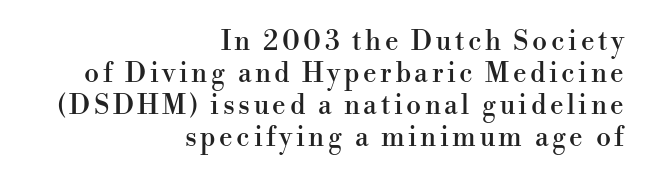
Check the space under the baseline: it is left empty. Italic? Not at all — the glyphs are vertical. Is the block centered? No — it sits flush against the right margin.
